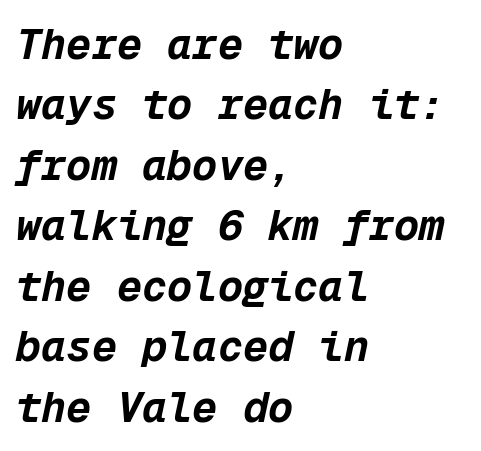
A typesetter would mark this as italic. On the weight axis this lands at bold, roughly 700. These lines keep a tight, regular rhythm from letter to letter. Words float on clear page, feet unadorned. Here the designer chose a console-style face with uniform glyph widths. Regarding leading, the lines here are spaced in the standard way.
